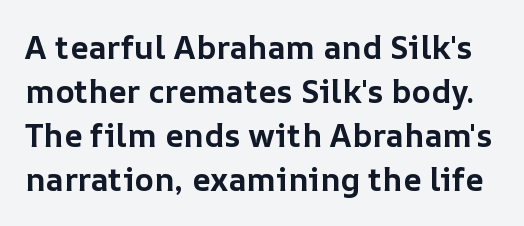
{"italic": "no", "bold": "yes", "weight": "bold", "width": "normal", "stroke_contrast": "low", "x_height": "medium", "monospaced": "no", "underline": "no", "line_spacing": "normal", "line_spacing_ratio": 1.37, "letter_spacing": "normal", "letter_spacing_em": 0.0, "glyph_px": 32}
